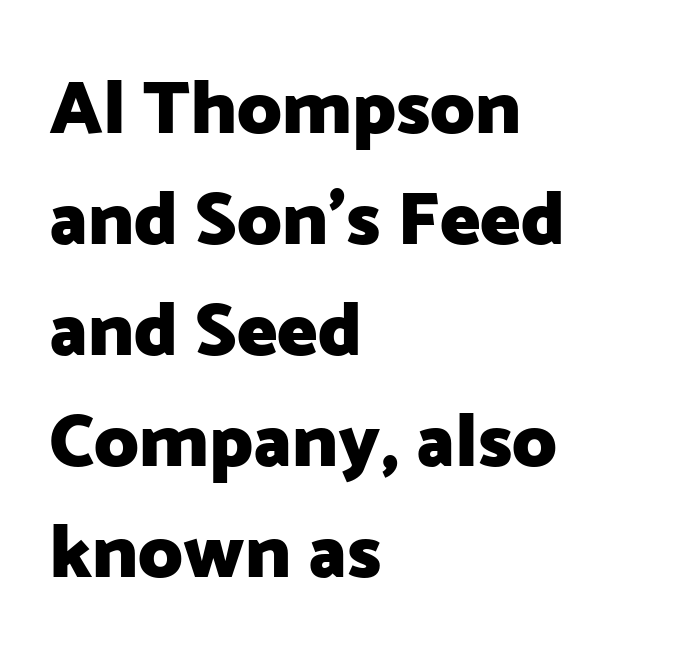
Q: Is the text bold? A: Yes.
Q: Is the text italic (slanted)? A: No, it is upright.
Q: Is the typeface a serif or a sans-serif typeface? A: Sans-serif.
Q: Is the text underlined? A: No.
Q: How is the paragraph aligned? A: Left-aligned.
Q: Is the spacing between letters normal or unusually wide? A: Normal.
Q: Is the spacing between lines tight, normal or loose? A: Normal.
Q: Width (condensed, normal, or wide)? A: Normal.
Q: Stroke contrast? A: Low.
Q: x-height? A: Medium.
Q: Monospaced? A: No.
